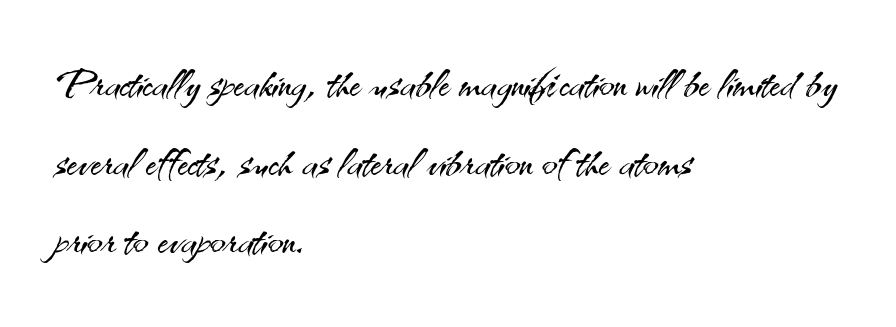
Q: Is the text bold? A: No.
Q: Is the text italic (slanted)? A: Yes.
Q: Is the typeface a serif or a sans-serif typeface? A: Sans-serif.
Q: Is the text underlined? A: No.
Q: How is the paragraph aligned? A: Left-aligned.
Q: Is the spacing between letters normal or unusually wide? A: Normal.
Q: Is the spacing between lines tight, normal or loose? A: Normal.
Q: Width (condensed, normal, or wide)? A: Normal.
Q: Stroke contrast? A: Medium.
Q: x-height? A: Small.
Q: Monospaced? A: No.
